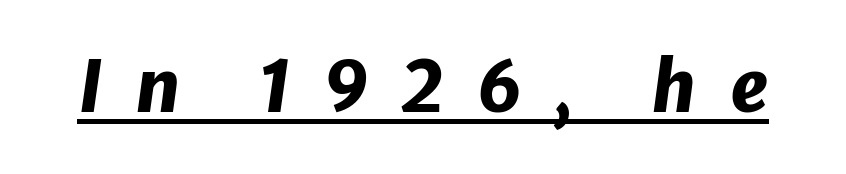
The image shows 71 px heavy type, italic (leaning right); set unusually wide letter spacing (+0.46 em), underlined; low stroke contrast and a medium x-height.
